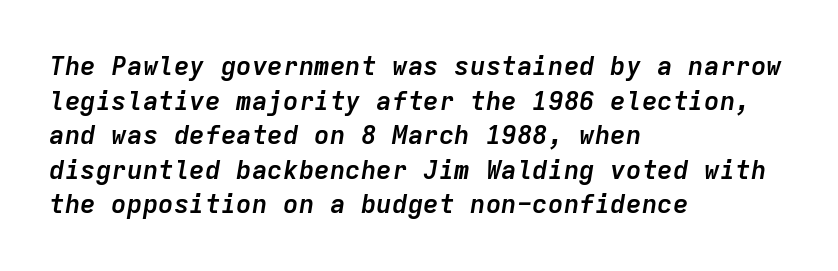
{"italic": "yes", "lean": "right", "slant_degrees": 9, "bold": "yes", "underline": "no", "align": "left", "line_spacing": "normal", "line_spacing_ratio": 1.33, "letter_spacing": "normal", "letter_spacing_em": 0.0, "glyph_px": 26}
